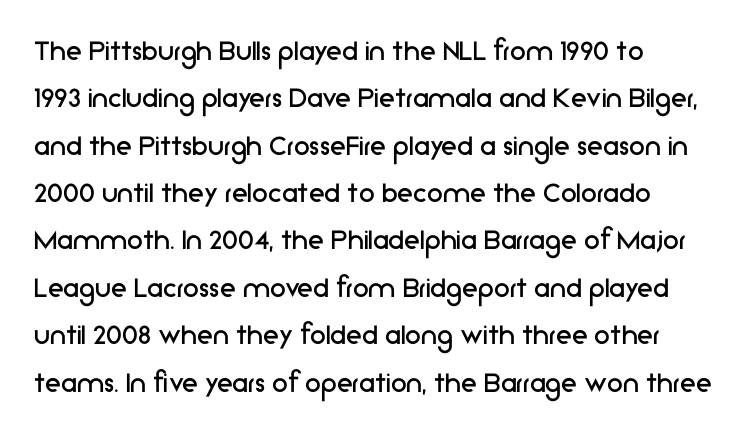
Typeset ragged right — the left edge is the straight one. Examine the stroke ends and you'll find no serifs. The strokes are not fattened; the text isn't bold. Descenders hang freely into open space. The lines sit at an ordinary, default distance from one another. The letters advance in unequal steps, a hallmark of proportional type.
